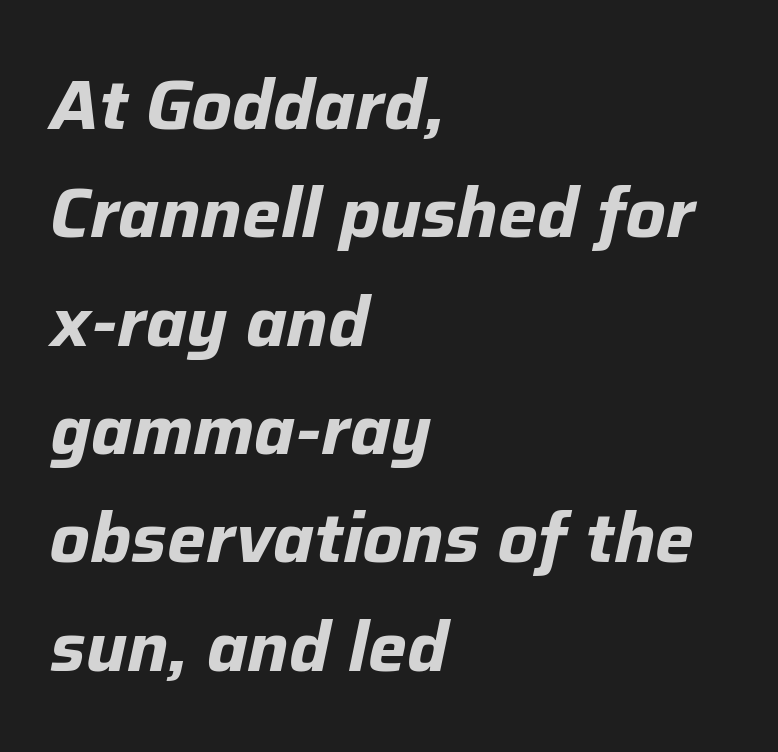
The ragged edge is on the right, which tells us the setting is flush left. These words are printed bold, with thick strokes throughout. The face used here is rendered with its standard letterfit. Line spacing here is normal. Check the space under the baseline: it is left empty. The passage shown is typed in a proportional face where columns would drift.
